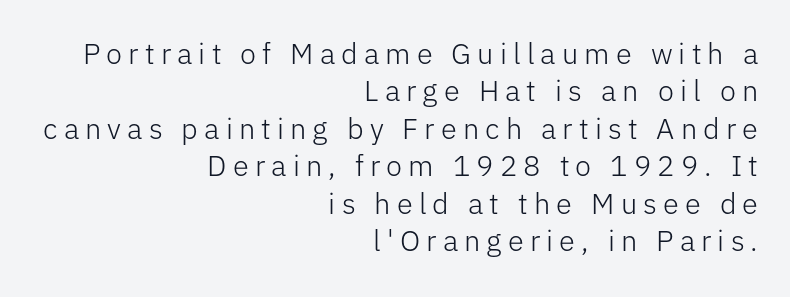
The image shows 29 px light sans-serif type, upright; set right-aligned, normal line spacing (1.29x), unusually wide letter spacing (+0.21 em), not underlined; low stroke contrast and a medium x-height.
